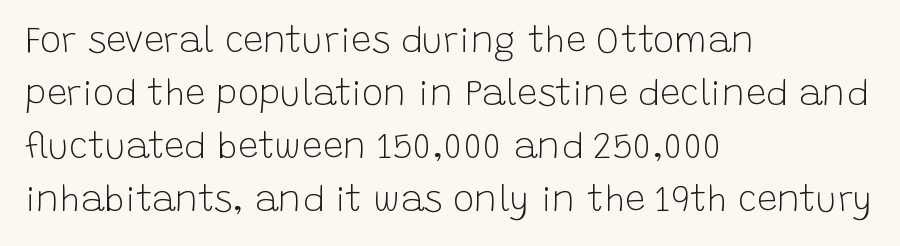
Q: Is the text bold? A: No.
Q: Is the text italic (slanted)? A: No, it is upright.
Q: Is the typeface a serif or a sans-serif typeface? A: Sans-serif.
Q: Is the text underlined? A: No.
Q: How is the paragraph aligned? A: Left-aligned.
Q: Is the spacing between letters normal or unusually wide? A: Normal.
Q: Is the spacing between lines tight, normal or loose? A: Normal.
Q: Width (condensed, normal, or wide)? A: Normal.
Q: Stroke contrast? A: Low.
Q: x-height? A: Large.
Q: Monospaced? A: No.
